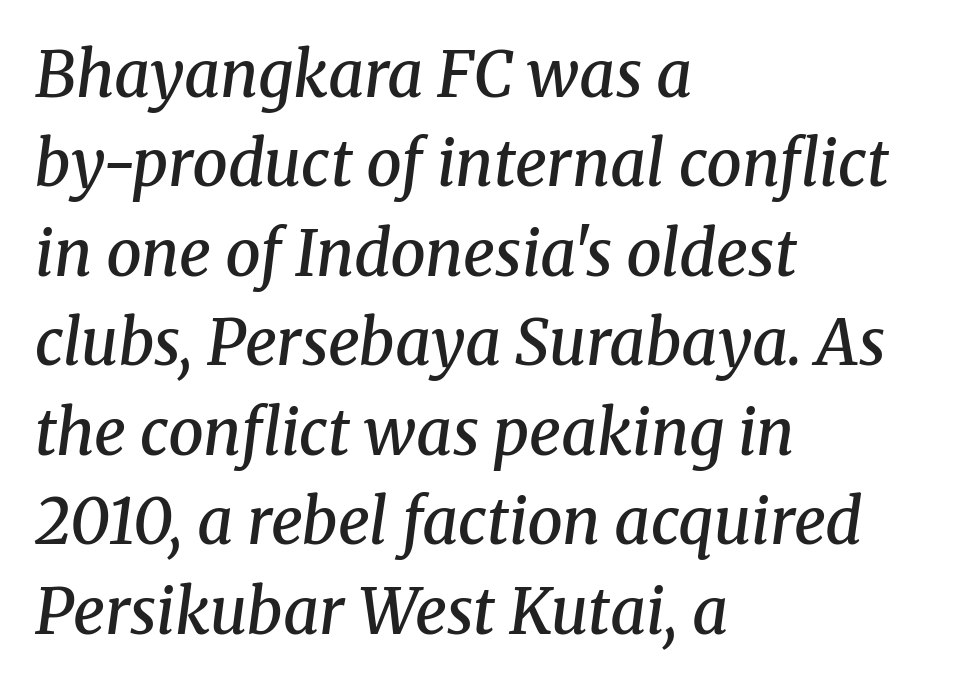
A fair bit of extra ink — the face is semibold, not bold. Descenders are the only things crossing below the line. I'd call this a serif setting — the letters wear small feet. Successive baselines arrive at the customary interval. Every row of glyphs begins at an identical x-position on the left.
